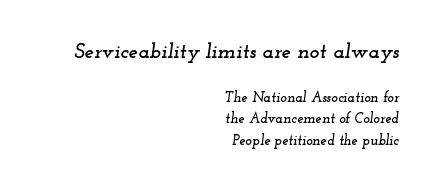
{"italic": "yes", "lean": "right", "slant_degrees": 12, "underline": "no", "align": "right", "line_spacing": "normal", "line_spacing_ratio": 1.53, "letter_spacing": "normal", "letter_spacing_em": 0.0, "larger_block": "first", "size_ratio": 1.5, "glyph_px": 21}
